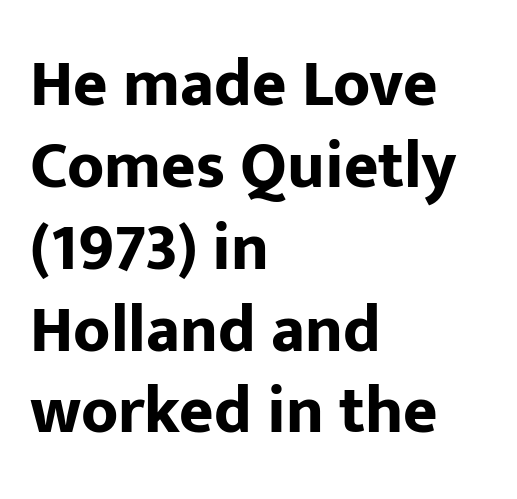
{"serif": "no", "italic": "no", "bold": "yes", "weight": "bold", "width": "normal", "stroke_contrast": "low", "x_height": "medium", "monospaced": "no", "underline": "no", "align": "left", "line_spacing_ratio": 1.24, "letter_spacing": "normal", "letter_spacing_em": 0.0, "glyph_px": 66}
